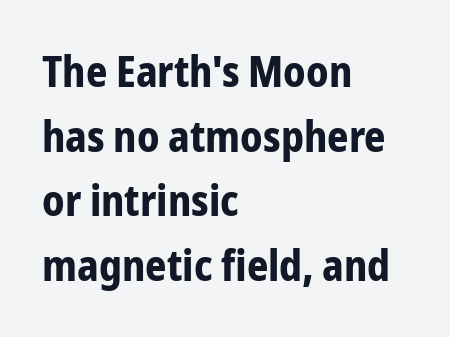
Every stem runs plumb, perpendicular to the baseline. Compared with typical body copy, the letter spacing here is the same. The passage shown is typeset with a sans-serif family. Spacing verdict: proportional, widths tailored to each character. Vertically, the passage feels balanced, rows spaced as you'd expect.
